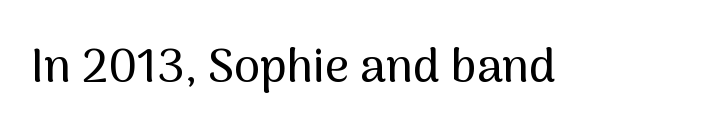
Note the varied advance widths — an 'i' is clearly narrower than an 'm'. Italic? Not at all — the glyphs are vertical. Does the type have serifs? No, each stem ends abruptly. The foot of each line stays bare and open. You could call the tracking neutral — neither tight nor loose.
